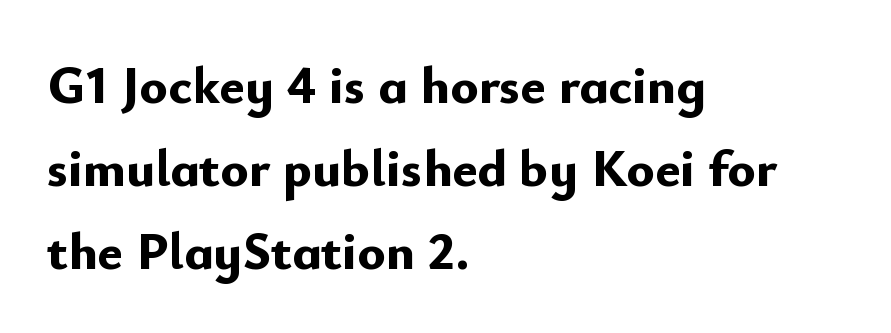
The image shows 53 px bold sans-serif type, upright; set left-aligned, normal line spacing (1.57x), normal letter spacing, not underlined; low stroke contrast and a small x-height.
